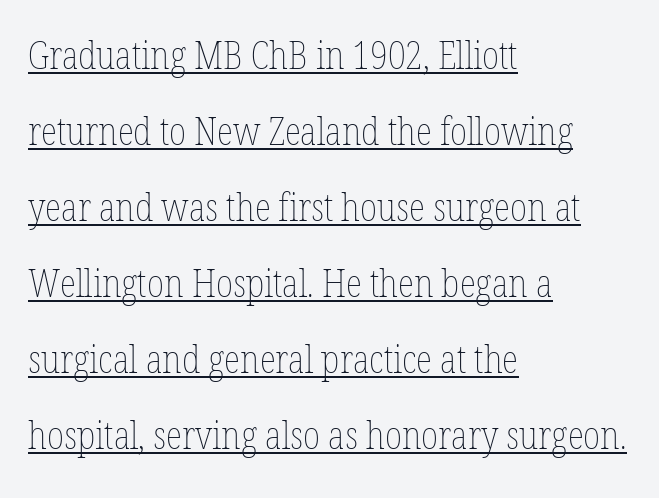
Q: Is the text bold? A: No.
Q: Is the text italic (slanted)? A: No, it is upright.
Q: Is the text underlined? A: Yes.
Q: How is the paragraph aligned? A: Left-aligned.
Q: Is the spacing between letters normal or unusually wide? A: Normal.
Q: Is the spacing between lines tight, normal or loose? A: Loose.
Q: Width (condensed, normal, or wide)? A: Condensed.
Q: Stroke contrast? A: Low.
Q: x-height? A: Medium.
Q: Monospaced? A: No.
